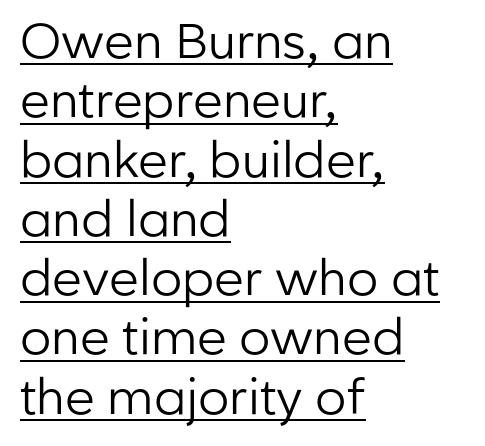
{"serif": "no", "italic": "no", "bold": "no", "weight": "regular", "width": "normal", "stroke_contrast": "low", "x_height": "medium", "monospaced": "no", "underline": "yes", "align": "left", "line_spacing_ratio": 1.21, "letter_spacing": "normal", "letter_spacing_em": 0.0, "glyph_px": 49}
